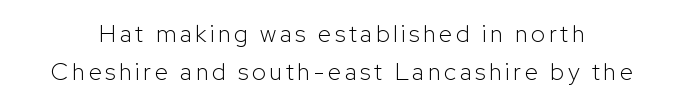
Vertical strokes here are truly vertical. Successive baselines arrive at the customary interval. Stem width sits at or under what a default text font uses. Rule under the text: the space is simply empty.
